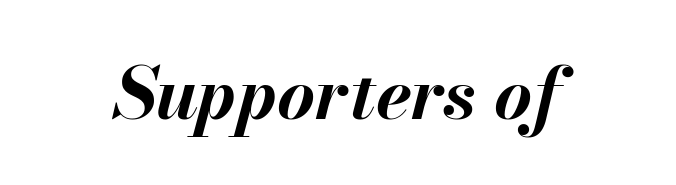
Is this a fixed-width face? No — the glyphs have proportional, varying widths. In terms of weight, the rendering is a true, heavy bold. Emphasis-style slanted type is in use. Descenders are the only things crossing below the line. Words appear dense and cohesive because spacing is normal. Each line is balanced around a shared central axis.
